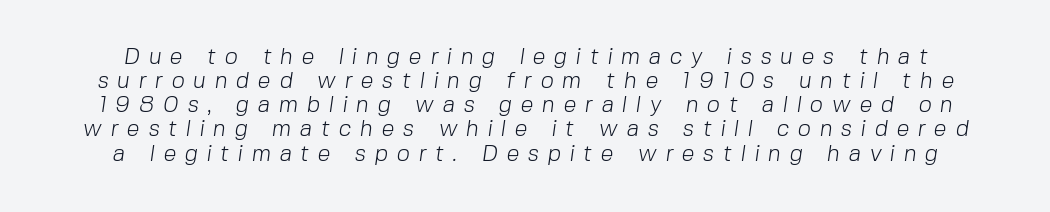
The image shows 23 px text type; set tight line spacing (1.05x), unusually wide letter spacing (+0.38 em), not underlined.
